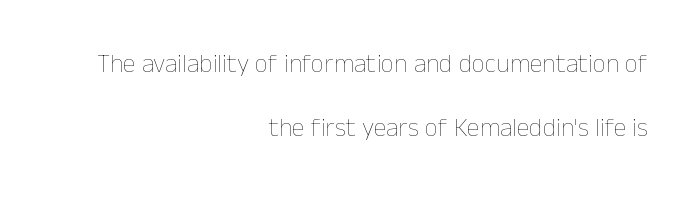
{"italic": "no", "bold": "no", "underline": "no", "align": "right", "line_spacing": "loose", "line_spacing_ratio": 2.46, "letter_spacing": "normal", "letter_spacing_em": 0.0, "glyph_px": 26}
